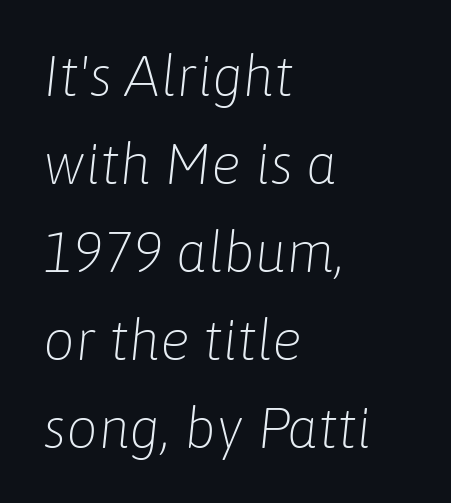
Successive baselines arrive at the customary interval. Descenders hang freely into open space. Weight: in the light-to-regular range. Character widths vary here, with narrow letters taking less room than wide ones. The tracking reads as untouched default to a designer's eye. This is oblique type, the kind used for emphasis or titles.
